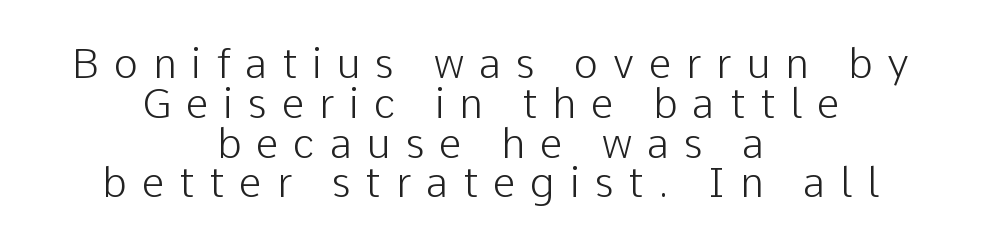
{"serif": "no", "italic": "no", "bold": "no", "weight": "light", "width": "normal", "stroke_contrast": "low", "x_height": "medium", "monospaced": "no", "underline": "no", "align": "center", "line_spacing": "tight", "line_spacing_ratio": 0.97, "letter_spacing": "wide", "letter_spacing_em": 0.36, "glyph_px": 41}
